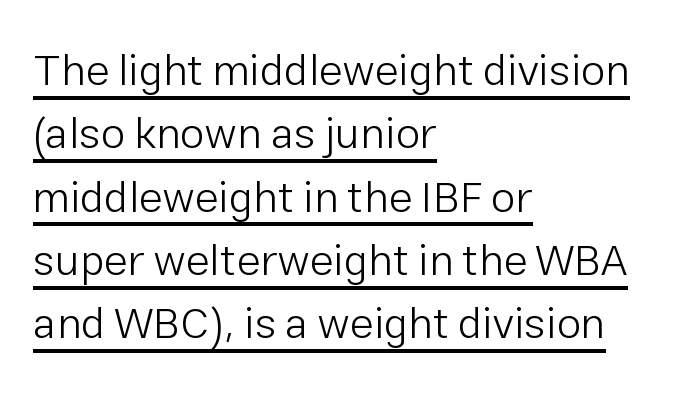
Q: Is the text bold? A: No.
Q: Is the text italic (slanted)? A: No, it is upright.
Q: Is the typeface a serif or a sans-serif typeface? A: Sans-serif.
Q: Is the text underlined? A: Yes.
Q: How is the paragraph aligned? A: Left-aligned.
Q: Is the spacing between letters normal or unusually wide? A: Normal.
Q: Is the spacing between lines tight, normal or loose? A: Normal.
Q: Width (condensed, normal, or wide)? A: Normal.
Q: Stroke contrast? A: Low.
Q: x-height? A: Medium.
Q: Monospaced? A: No.
